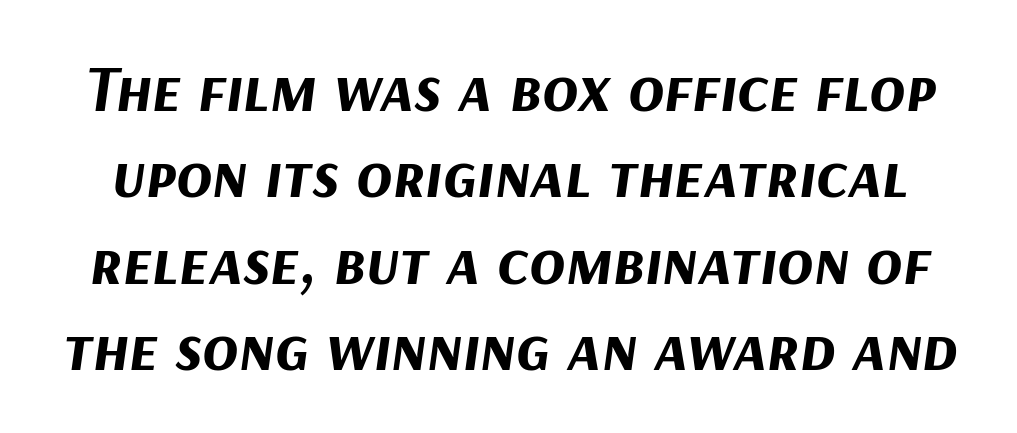
The face used here has a pronounced slope to its letters. What stands out about the letter spacing? Nothing — it is the standard amount. Only glyphs here, with clear space below each row. The block of text has a typical density, with ordinary space between rows.
